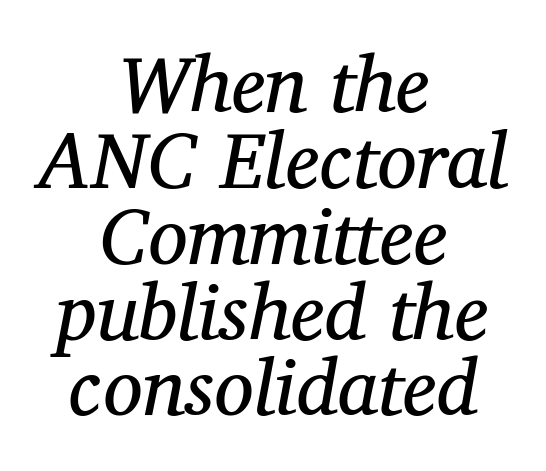
Q: Is the text bold? A: No.
Q: Is the text italic (slanted)? A: Yes, it leans right by about 12 degrees.
Q: Is the typeface a serif or a sans-serif typeface? A: Serif.
Q: Is the text underlined? A: No.
Q: How is the paragraph aligned? A: Centered.
Q: Is the spacing between letters normal or unusually wide? A: Normal.
Q: Is the spacing between lines tight, normal or loose? A: Tight.
Q: Width (condensed, normal, or wide)? A: Normal.
Q: Stroke contrast? A: Medium.
Q: x-height? A: Medium.
Q: Monospaced? A: No.
